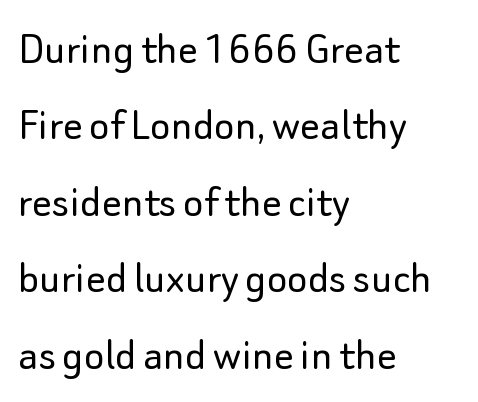
The image shows 49 px light sans-serif type, upright; set left-aligned, normal line spacing (1.56x), normal letter spacing, not underlined; low stroke contrast and a small x-height.
